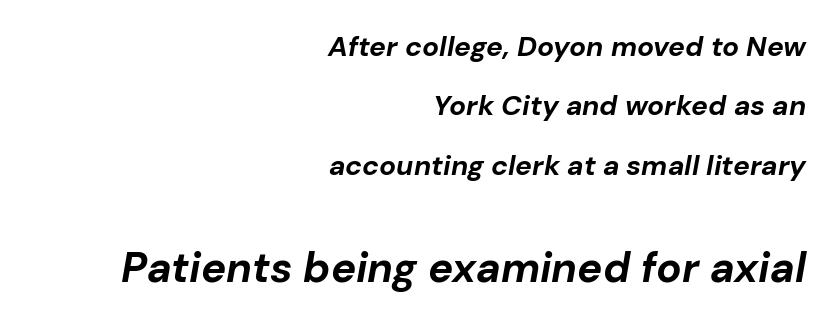
{"italic": "yes", "lean": "right", "slant_degrees": 10, "bold": "yes", "weight": "bold", "width": "normal", "stroke_contrast": "low", "x_height": "medium", "monospaced": "no", "underline": "no", "align": "right", "line_spacing": "loose", "line_spacing_ratio": 2.12, "letter_spacing": "normal", "letter_spacing_em": 0.0, "larger_block": "second", "size_ratio": 1.5, "glyph_px": 42}
